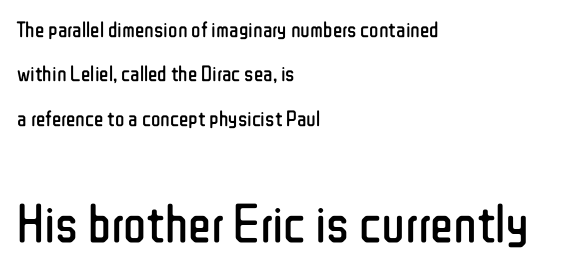
The vertical gap from one line to the next is large. In terms of letterform style, serifs are entirely absent. Character widths vary here, with narrow letters taking less room than wide ones. Letters have the restrained weight of plain body copy at most. Anything drawn beneath the words? Only blank space.
